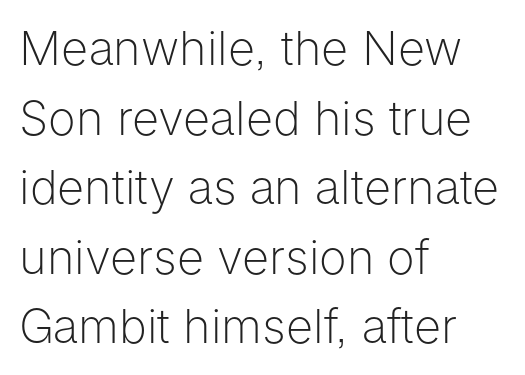
{"serif": "no", "italic": "no", "bold": "no", "weight": "light", "width": "normal", "stroke_contrast": "low", "x_height": "medium", "monospaced": "no", "underline": "no", "align": "left", "line_spacing": "normal", "line_spacing_ratio": 1.48, "letter_spacing": "normal", "letter_spacing_em": 0.0, "glyph_px": 47}
